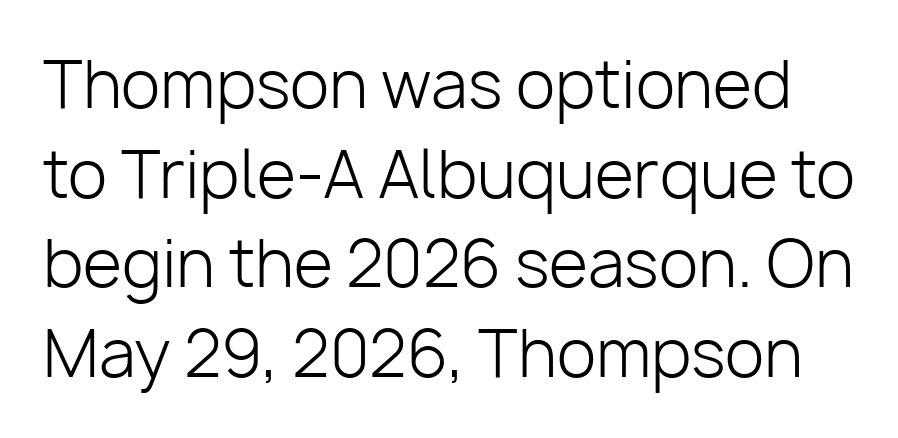
Students, observe: this is what conventionally led text looks like. Standard letterfit; no display-style spreading of the glyphs. The space beneath each line is pristine and unruled. The font is comparable to plain body text, perhaps lighter.
